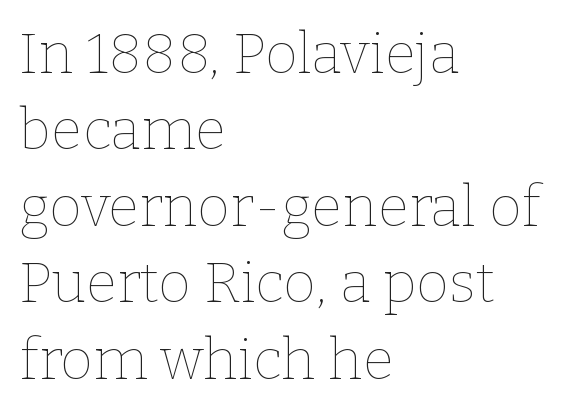
You could call the tracking neutral — neither tight nor loose. A quiet, ordinary-to-light weight characterises the typeface. The passage is arranged the way most books set body copy — flush left. This rendering features lettering with no underline. Rows of type keep a routine distance in the vertical direction.
